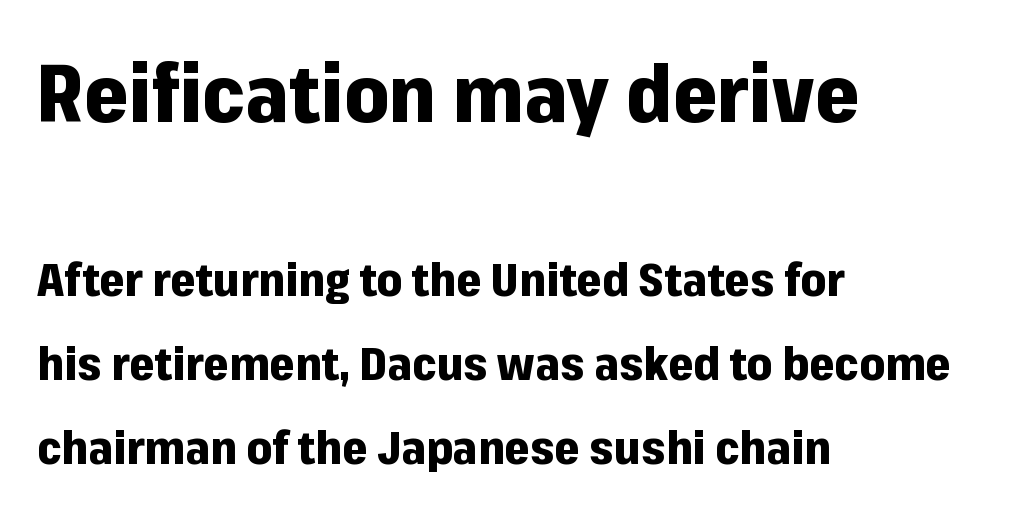
The image shows 79 px heavy sans-serif type, upright; set left-aligned, line spacing 1.86x, normal letter spacing, not underlined; the first (top) block is 1.76x larger; low stroke contrast and a medium x-height.
